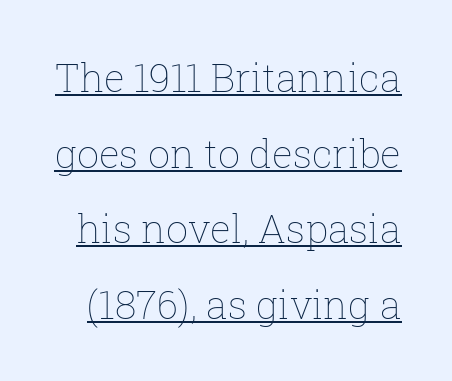
The image shows 39 px thin type, upright; set loose line spacing (1.94x), normal letter spacing, underlined; low stroke contrast and a medium x-height.
